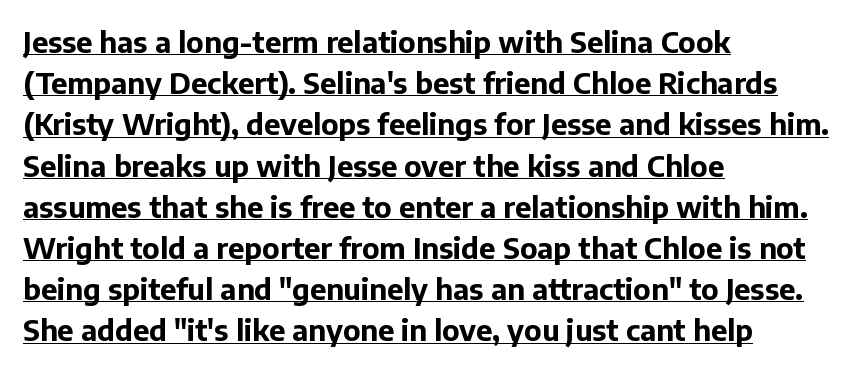
{"serif": "no", "italic": "no", "bold": "yes", "weight": "bold", "width": "normal", "stroke_contrast": "low", "x_height": "medium", "monospaced": "no", "underline": "yes", "align": "left", "line_spacing": "normal", "line_spacing_ratio": 1.42, "letter_spacing": "normal", "letter_spacing_em": 0.0, "glyph_px": 29}
